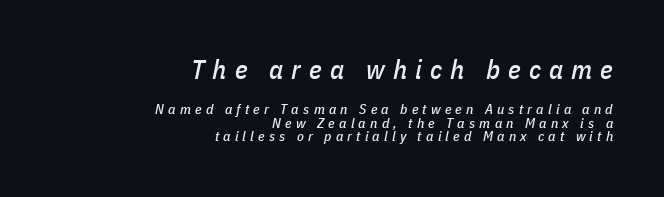
The image shows 27 px text type, italic (leaning right); set right-aligned, tight line spacing (0.98x), unusually wide letter spacing (+0.3 em), not underlined; the first (top) block is 1.93x larger.
